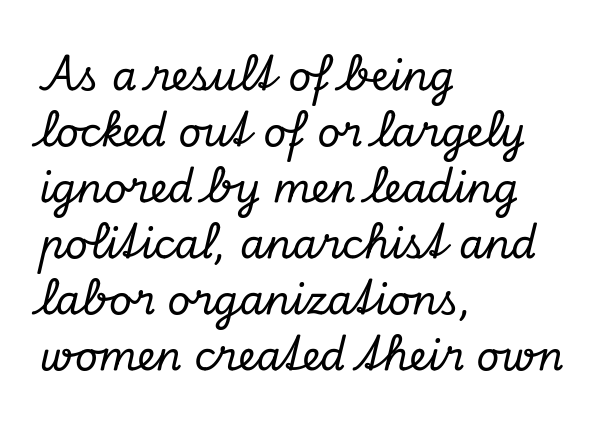
The strip under each line holds only bare page. You could not count columns in this text — the font is proportionally spaced. A normal amount of white space separates one row of letters from the next. The rendering applies a slant to the glyphs. Layout note: lines flush left.
